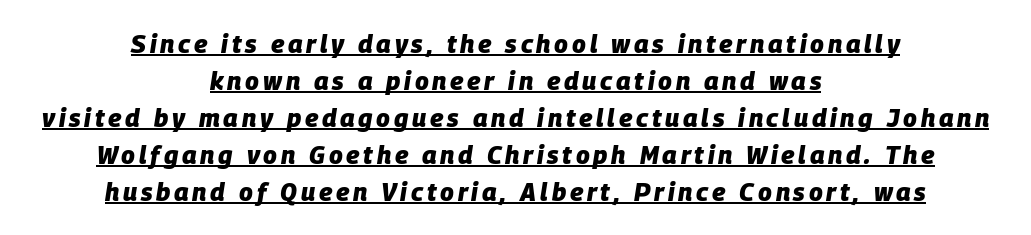
The strokes are fattened all the way to bold. Emphasis is given by a line drawn under the lettering. The typography opts for an oblique posture over an upright one. Which margin do the lines hug? Neither — every line sits in the middle.
